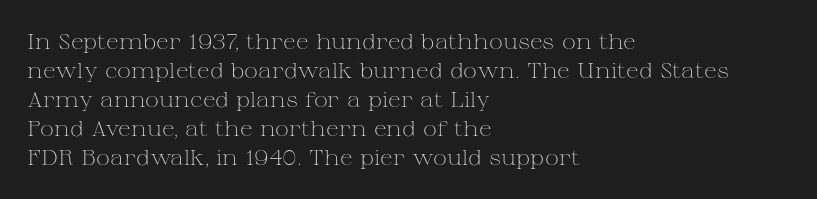
{"italic": "no", "bold": "no", "underline": "no", "align": "left", "line_spacing": "normal", "line_spacing_ratio": 1.38, "letter_spacing": "normal", "letter_spacing_em": 0.0, "glyph_px": 21}
